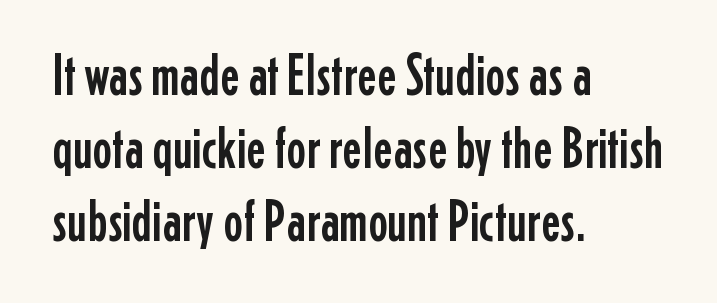
The image shows 59 px condensed sans-serif type, upright; set left-aligned, line spacing 1.24x, normal letter spacing, not underlined; low stroke contrast and a medium x-height.
